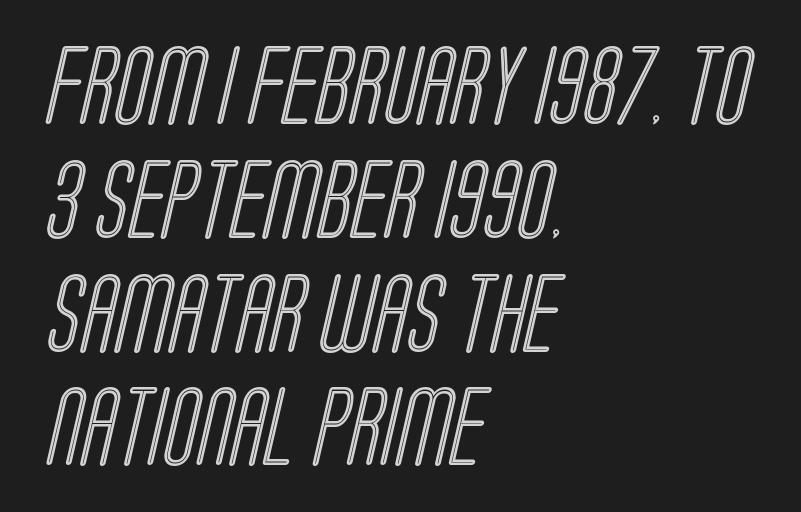
Alignment: flush left. The letters sit at their default tracking, neither squeezed nor spread. The letters advance in unequal steps, a hallmark of proportional type. Anything drawn beneath the words? Only blank space.
